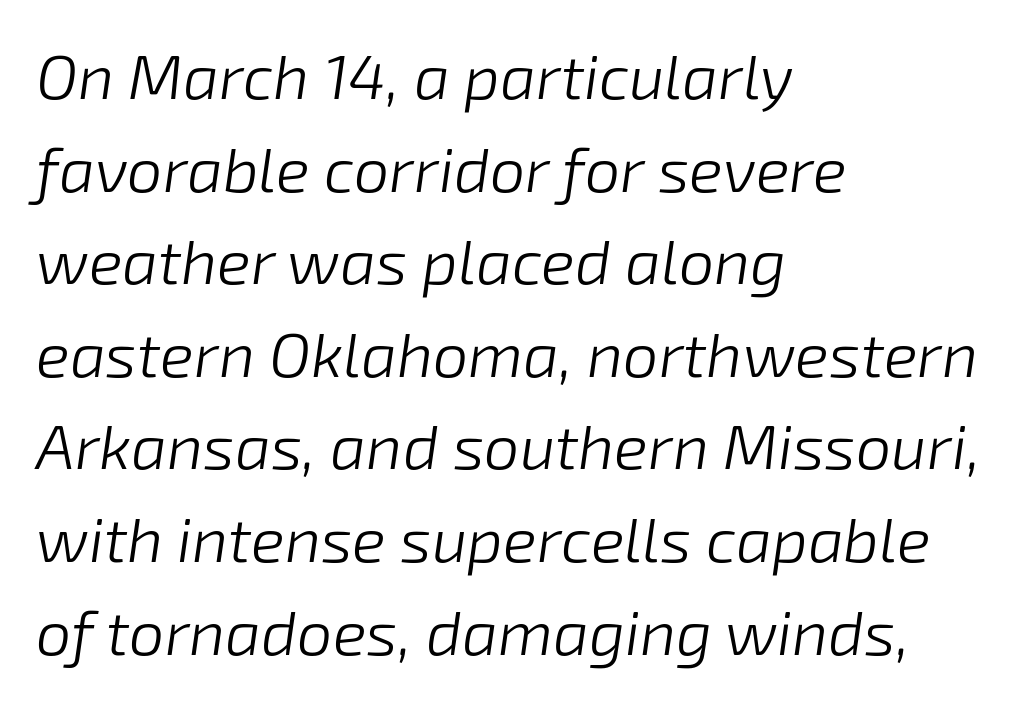
{"italic": "yes", "lean": "right", "slant_degrees": 8, "bold": "no", "weight": "light", "width": "normal", "stroke_contrast": "low", "x_height": "medium", "monospaced": "no", "underline": "no", "align": "left", "line_spacing": "normal", "line_spacing_ratio": 1.47, "letter_spacing": "normal", "letter_spacing_em": 0.0, "glyph_px": 63}
